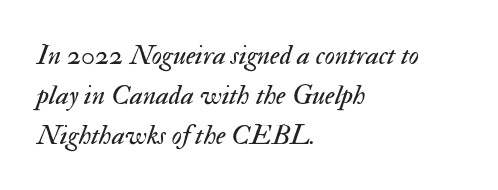
Q: Is the text bold? A: No.
Q: Is the text italic (slanted)? A: Yes, it leans right by about 17 degrees.
Q: Is the text underlined? A: No.
Q: How is the paragraph aligned? A: Left-aligned.
Q: Is the spacing between letters normal or unusually wide? A: Normal.
Q: Is the spacing between lines tight, normal or loose? A: Normal.
Q: Width (condensed, normal, or wide)? A: Normal.
Q: Stroke contrast? A: Medium.
Q: x-height? A: Small.
Q: Monospaced? A: No.
